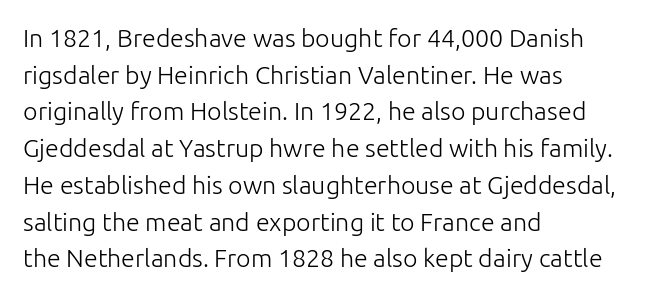
The image shows 25 px text type, upright; set left-aligned, normal line spacing (1.47x), normal letter spacing, not underlined.
